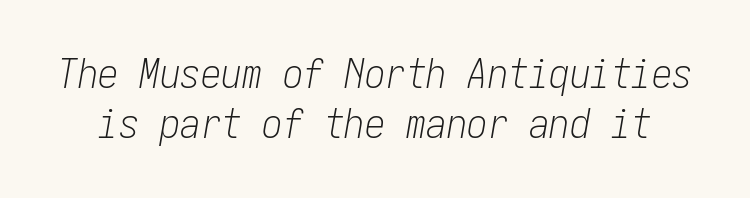
Q: Is the text bold? A: No.
Q: Is the text italic (slanted)? A: Yes, it leans right by about 10 degrees.
Q: Is the text underlined? A: No.
Q: Is the spacing between letters normal or unusually wide? A: Normal.
Q: Width (condensed, normal, or wide)? A: Condensed.
Q: Stroke contrast? A: Low.
Q: x-height? A: Medium.
